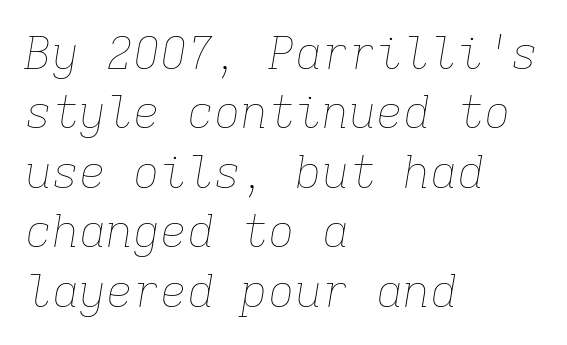
Each new line begins a customary step beneath the previous one. Horizontally, the lines are justified to the leading edge only. Underline: absent. The specimen reads as italic at a glance. Standard letterfit; no display-style spreading of the glyphs.
